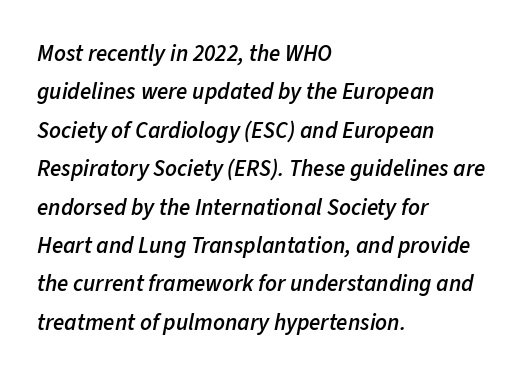
{"italic": "yes", "lean": "right", "slant_degrees": 11, "bold": "semi", "underline": "no", "align": "left", "line_spacing": "normal", "line_spacing_ratio": 1.67, "letter_spacing": "normal", "letter_spacing_em": 0.0, "glyph_px": 23}
